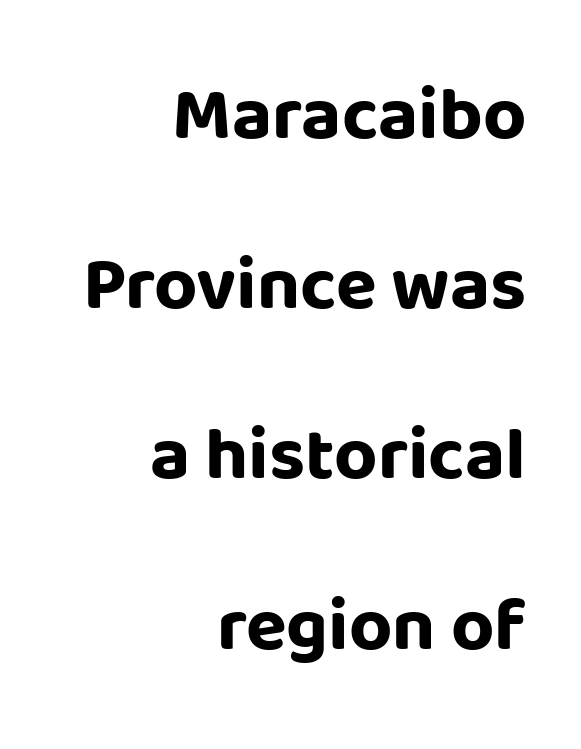
The image shows 75 px bold sans-serif type, upright; set right-aligned, loose line spacing (2.27x), normal letter spacing, not underlined; low stroke contrast and a large x-height.
